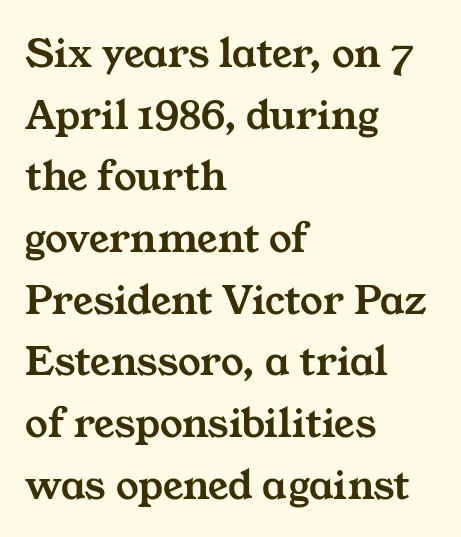
The type is set solid horizontally, with unmodified tracking. The glyphs are unaccompanied by any horizontal stroke below them. Serif or sans? Serif — the stroke terminals have little feet. Spacing verdict: proportional, widths tailored to each character. Visually the block forms a straight wall on the left and a jagged coastline on the right.
